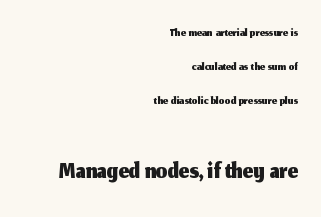
Line ends are locked; line starts wander. Clear beneath every line of the passage. Observe the absence of serifs on each vertical stroke in this sample. The passage shown is typed in a proportional face where columns would drift. The emphasis by scale lands on block number two, below.
